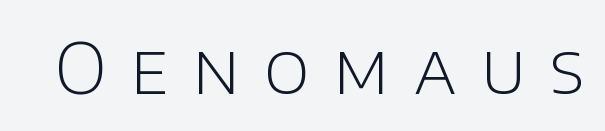
The image shows 70 px light sans-serif type, upright; set unusually wide letter spacing (+0.34 em), not underlined; low stroke contrast and a large x-height.
